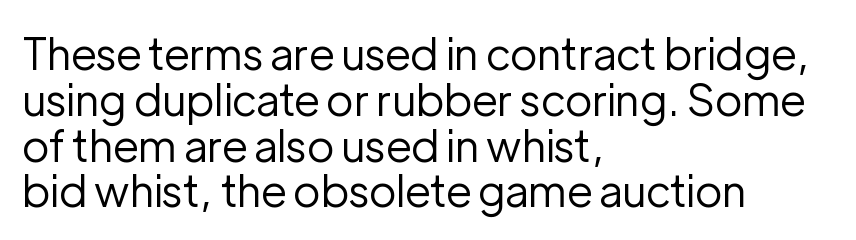
The image shows 44 px regular-weight sans-serif type, upright; set left-aligned, tight line spacing (1.04x), normal letter spacing, not underlined; low stroke contrast and a medium x-height.
